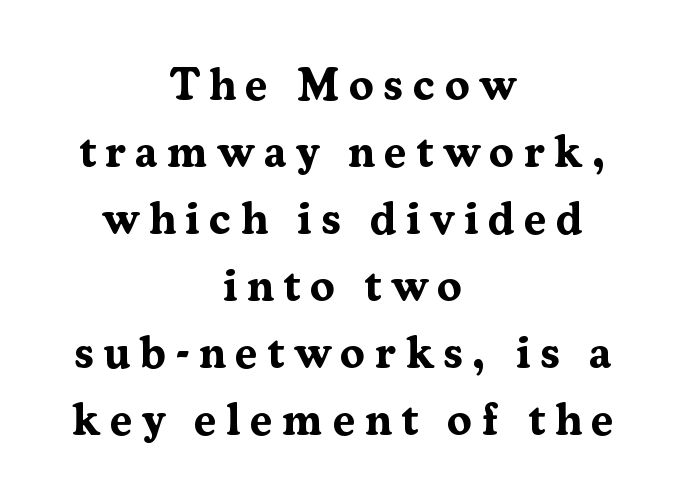
Q: Is the text bold? A: Yes.
Q: Is the text italic (slanted)? A: No, it is upright.
Q: Is the typeface a serif or a sans-serif typeface? A: Serif.
Q: Is the text underlined? A: No.
Q: How is the paragraph aligned? A: Centered.
Q: Is the spacing between letters normal or unusually wide? A: Unusually wide.
Q: Is the spacing between lines tight, normal or loose? A: Normal.
Q: Width (condensed, normal, or wide)? A: Normal.
Q: Stroke contrast? A: Medium.
Q: x-height? A: Medium.
Q: Monospaced? A: No.
